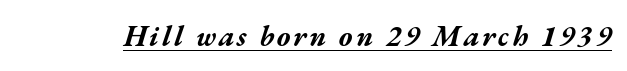
The passage shown is emphatically bold. Students, observe the line beneath the letters — that is underlining. Style check: oblique. Proportional: the letters do not fall into vertical columns.
